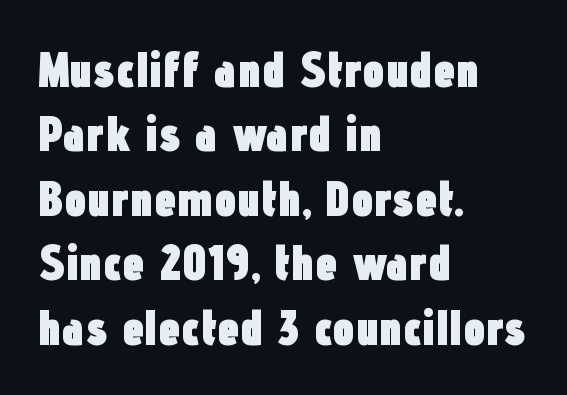
Q: Is the text bold? A: Yes.
Q: Is the text italic (slanted)? A: No, it is upright.
Q: Is the typeface a serif or a sans-serif typeface? A: Sans-serif.
Q: Is the text underlined? A: No.
Q: How is the paragraph aligned? A: Left-aligned.
Q: Is the spacing between letters normal or unusually wide? A: Normal.
Q: Is the spacing between lines tight, normal or loose? A: Normal.
Q: Width (condensed, normal, or wide)? A: Condensed.
Q: Stroke contrast? A: Low.
Q: x-height? A: Medium.
Q: Monospaced? A: No.
